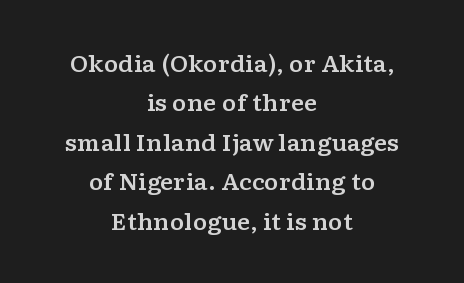
The image shows 22 px text type, upright; set centered, line spacing 1.79x, normal letter spacing, not underlined.
